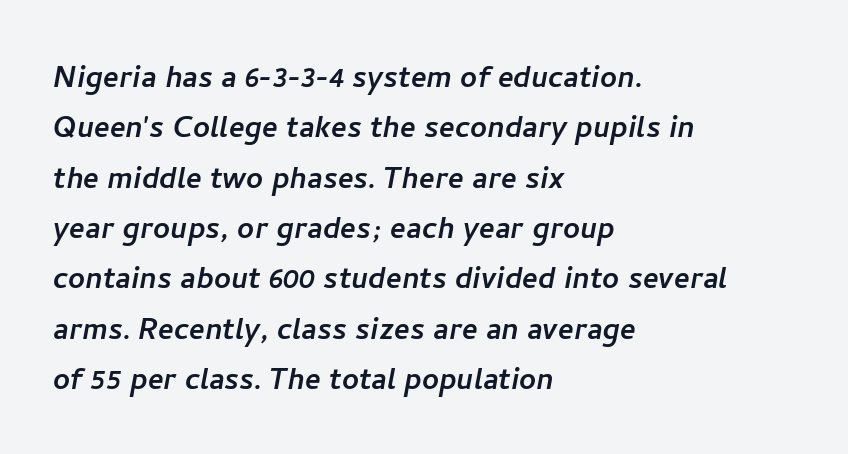
In terms of letterspacing, this is plain default setting. Leftover space on each line is placed entirely after the last word. Regarding leading, the lines here are spaced in the standard way. Note the varied advance widths — an 'i' is clearly narrower than an 'm'. Check where the strokes stop: nothing finishes them off — pure sans. Glance below the letters and you will spot only blank space.
